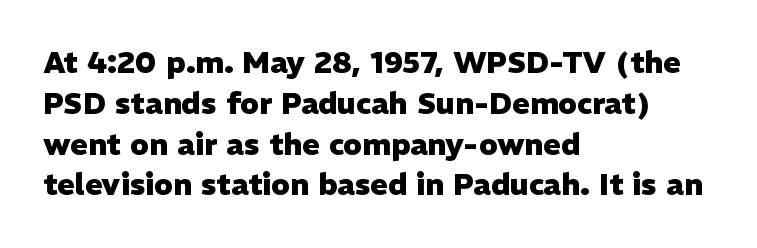
Glyph-to-glyph distance matches everyday printed text. Typographically, this falls in the sans-serif category. If you measured baseline to baseline, you'd find a middling distance. How heavy is the stroke? Heavy — this is a bold. It's the straight-up-and-down kind of type.
